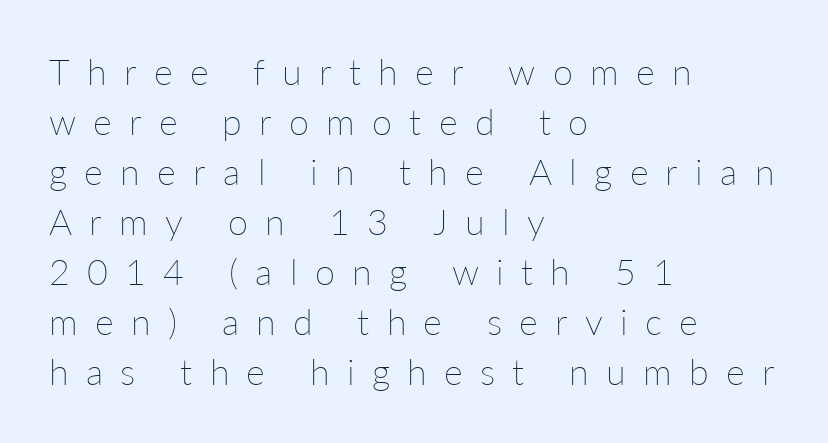
Character widths vary here, with narrow letters taking less room than wide ones. Quick note: not italic, upright. Short and long lines alike share a common starting point at left. Check under the words: just untouched page.
